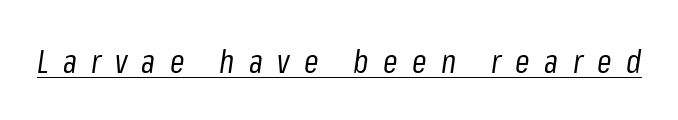
Q: Is the text bold? A: No.
Q: Is the text italic (slanted)? A: Yes, it leans right by about 8 degrees.
Q: Is the text underlined? A: Yes.
Q: Is the spacing between letters normal or unusually wide? A: Unusually wide.
Q: Width (condensed, normal, or wide)? A: Condensed.
Q: Stroke contrast? A: Low.
Q: x-height? A: Medium.
Q: Monospaced? A: No.
